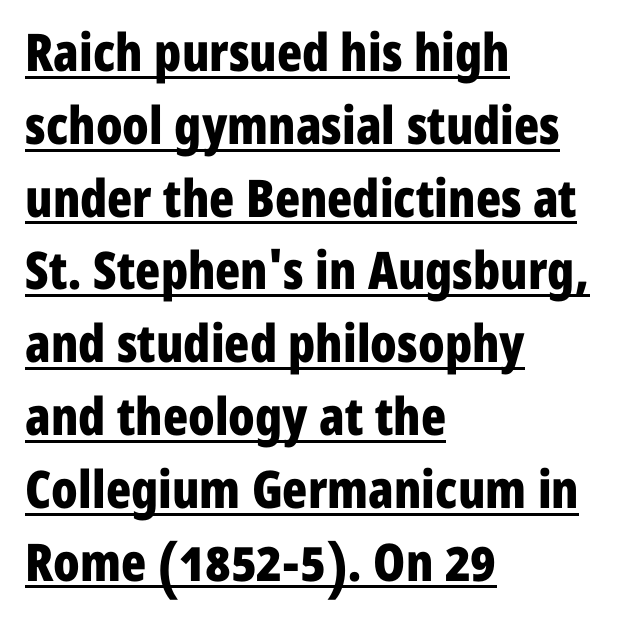
{"serif": "no", "italic": "no", "bold": "yes", "weight": "bold", "width": "condensed", "stroke_contrast": "low", "x_height": "medium", "monospaced": "no", "underline": "yes", "align": "left", "line_spacing": "normal", "line_spacing_ratio": 1.4, "letter_spacing": "normal", "letter_spacing_em": 0.0, "glyph_px": 52}
